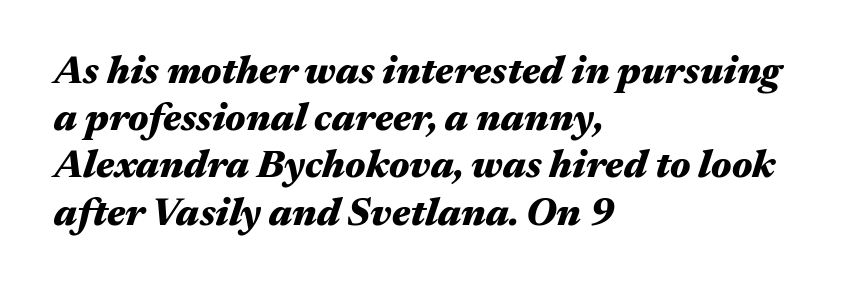
The image shows 39 px heavy, wide type, italic (leaning right); set left-aligned, line spacing 1.21x, normal letter spacing, not underlined; medium stroke contrast and a medium x-height.
